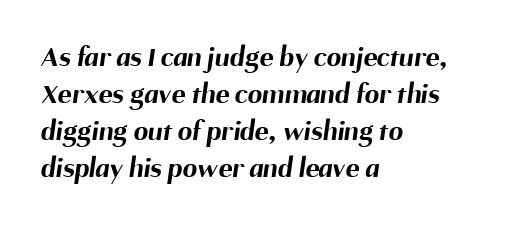
Q: Is the text bold? A: Yes.
Q: Is the typeface a serif or a sans-serif typeface? A: Sans-serif.
Q: Is the text underlined? A: No.
Q: How is the paragraph aligned? A: Left-aligned.
Q: Is the spacing between letters normal or unusually wide? A: Normal.
Q: Is the spacing between lines tight, normal or loose? A: Normal.
Q: Width (condensed, normal, or wide)? A: Normal.
Q: Stroke contrast? A: Medium.
Q: x-height? A: Medium.
Q: Monospaced? A: No.
